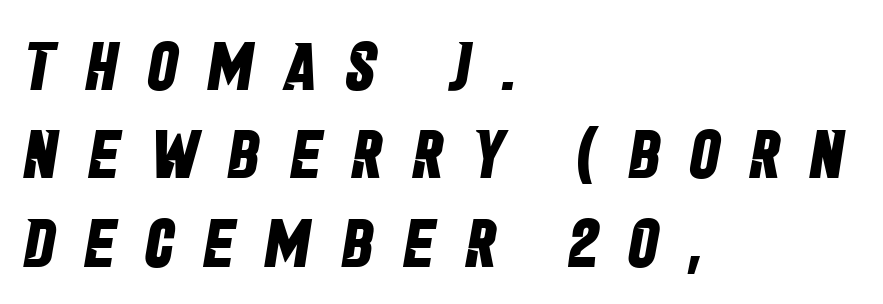
Does the weight exceed regular? Yes, all the way to bold. What kind of face is this? One without serifs — a sans. Horizontal alignment here is leftward, the default for most running prose. Notice how descenders clear the ascenders below comfortably — that's standard leading. The zone under the glyphs is completely vacant. Here the glyphs are tracked loosely, breaking word shapes into spaced letters.
